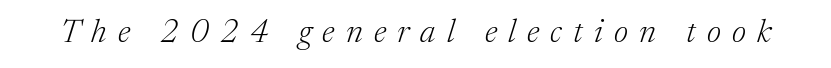
Q: Is the text bold? A: No.
Q: Is the text italic (slanted)? A: Yes, it leans right by about 17 degrees.
Q: Is the typeface a serif or a sans-serif typeface? A: Serif.
Q: Is the text underlined? A: No.
Q: Is the spacing between letters normal or unusually wide? A: Unusually wide.
Q: Width (condensed, normal, or wide)? A: Normal.
Q: Stroke contrast? A: Medium.
Q: x-height? A: Medium.
Q: Monospaced? A: No.
